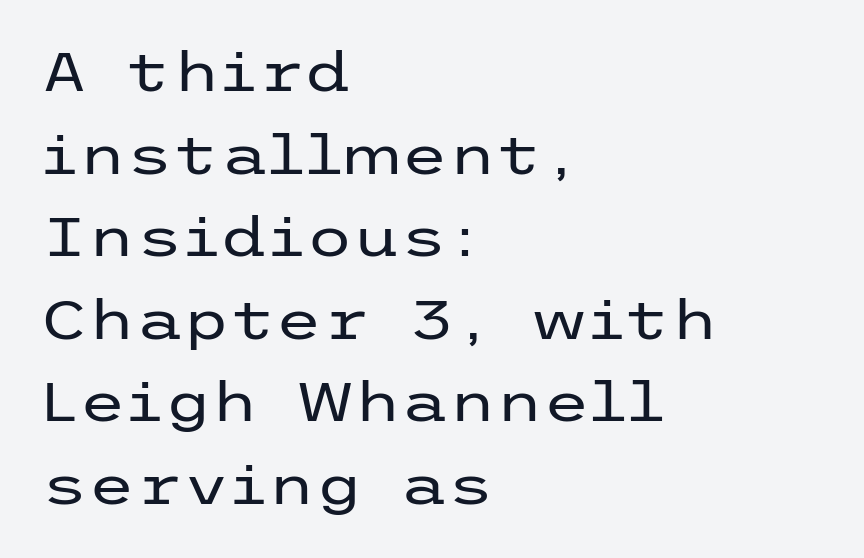
Summary of vertical rhythm: regular, with standard interline spacing. Nobody drew a line under any word here. Caption: standard tracking, unaltered. When letters stand straight like this, we call the style roman or upright.
